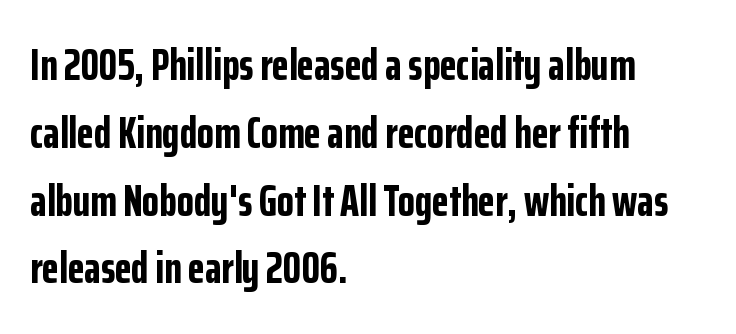
Q: Is the text bold? A: Yes.
Q: Is the text italic (slanted)? A: No, it is upright.
Q: Is the typeface a serif or a sans-serif typeface? A: Sans-serif.
Q: Is the text underlined? A: No.
Q: How is the paragraph aligned? A: Left-aligned.
Q: Is the spacing between letters normal or unusually wide? A: Normal.
Q: Is the spacing between lines tight, normal or loose? A: Normal.
Q: Width (condensed, normal, or wide)? A: Condensed.
Q: Stroke contrast? A: Low.
Q: x-height? A: Medium.
Q: Monospaced? A: No.
